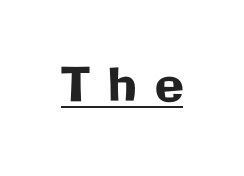
The image shows 47 px sans-serif type, upright; set unusually wide letter spacing (+0.38 em), underlined; low stroke contrast and a medium x-height.
